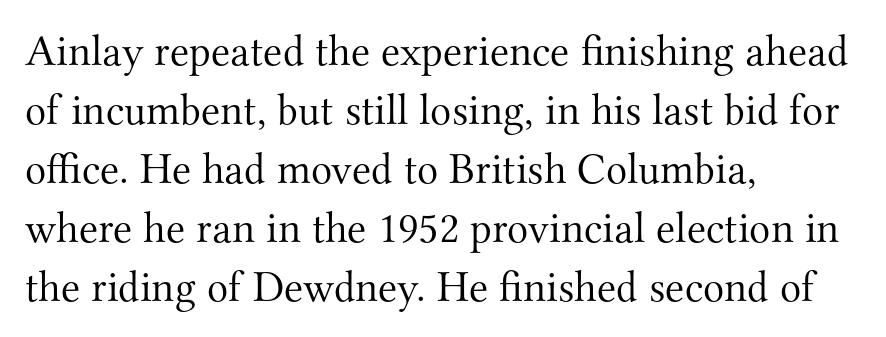
Q: Is the text bold? A: No.
Q: Is the text italic (slanted)? A: No, it is upright.
Q: Is the typeface a serif or a sans-serif typeface? A: Serif.
Q: Is the text underlined? A: No.
Q: How is the paragraph aligned? A: Left-aligned.
Q: Is the spacing between letters normal or unusually wide? A: Normal.
Q: Is the spacing between lines tight, normal or loose? A: Normal.
Q: Width (condensed, normal, or wide)? A: Normal.
Q: Stroke contrast? A: Medium.
Q: x-height? A: Small.
Q: Monospaced? A: No.
